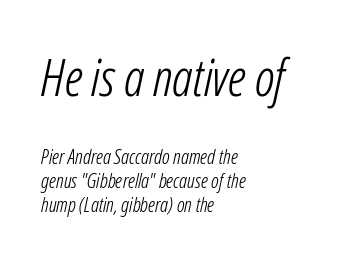
Q: Is the text bold? A: No.
Q: Is the text italic (slanted)? A: Yes, it leans right by about 12 degrees.
Q: Is the text underlined? A: No.
Q: How is the paragraph aligned? A: Left-aligned.
Q: Is the spacing between letters normal or unusually wide? A: Normal.
Q: Which block of text is set in a larger size, the first (top) or the second (bottom)? A: The first (top) one.
Q: Width (condensed, normal, or wide)? A: Condensed.
Q: Stroke contrast? A: Low.
Q: x-height? A: Medium.
Q: Monospaced? A: No.
